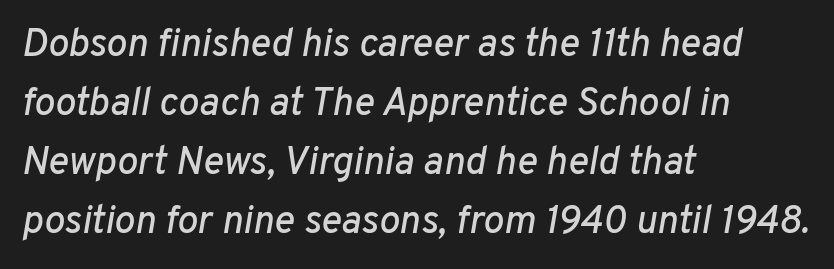
Q: Is the text italic (slanted)? A: Yes, it leans right by about 10 degrees.
Q: Is the text underlined? A: No.
Q: How is the paragraph aligned? A: Left-aligned.
Q: Is the spacing between letters normal or unusually wide? A: Normal.
Q: Is the spacing between lines tight, normal or loose? A: Normal.
Q: Width (condensed, normal, or wide)? A: Normal.
Q: Stroke contrast? A: Low.
Q: x-height? A: Medium.
Q: Monospaced? A: No.
